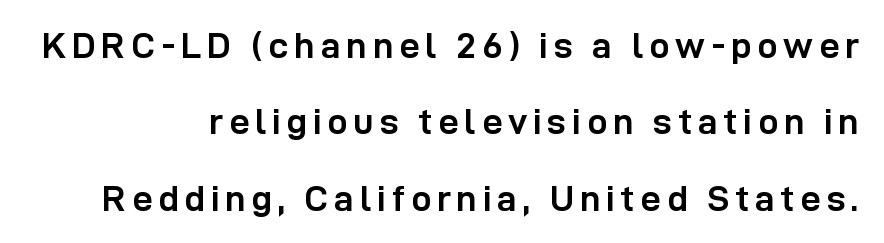
The image shows 36 px semibold sans-serif type, upright; set right-aligned, loose line spacing (2.12x), not underlined; low stroke contrast and a medium x-height.
